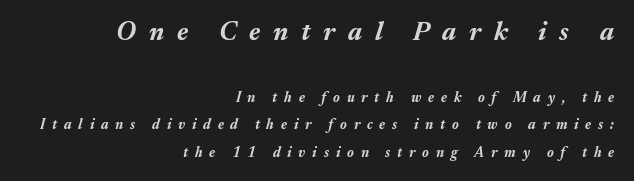
Q: Is the text bold? A: Yes.
Q: Is the text italic (slanted)? A: Yes, it leans right by about 17 degrees.
Q: Is the text underlined? A: No.
Q: How is the paragraph aligned? A: Right-aligned.
Q: Is the spacing between letters normal or unusually wide? A: Unusually wide.
Q: Is the spacing between lines tight, normal or loose? A: Loose.
Q: Which block of text is set in a larger size, the first (top) or the second (bottom)? A: The first (top) one.
